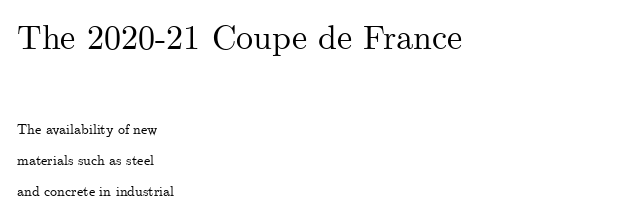
{"serif": "yes", "italic": "no", "width": "normal", "stroke_contrast": "medium", "x_height": "small", "monospaced": "no", "underline": "no", "align": "left", "line_spacing": "loose", "line_spacing_ratio": 2.23, "letter_spacing": "normal", "letter_spacing_em": 0.0, "larger_block": "first", "size_ratio": 2.43, "glyph_px": 34}
